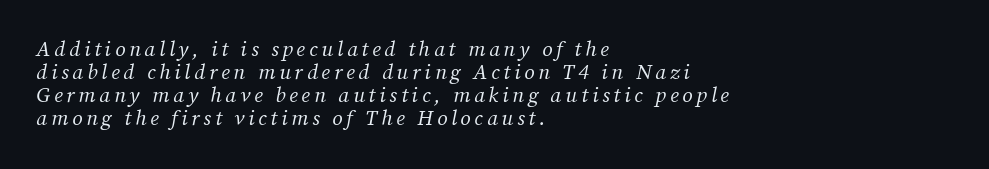
The image shows 21 px text type, italic (leaning right); set left-aligned, tight line spacing (1.09x), not underlined.
